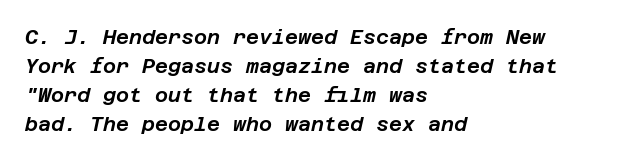
{"italic": "yes", "lean": "right", "slant_degrees": 12, "underline": "no", "align": "left", "line_spacing": "normal", "line_spacing_ratio": 1.45, "letter_spacing": "normal", "letter_spacing_em": 0.0, "glyph_px": 20}
